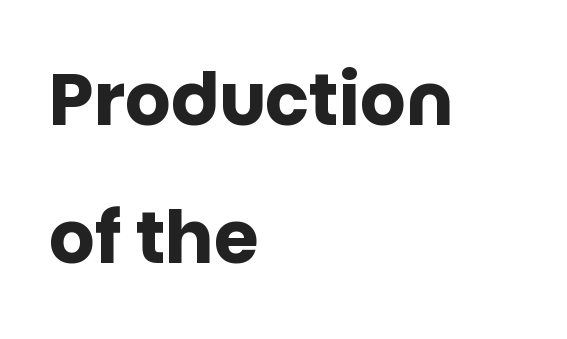
The image shows 72 px heavy sans-serif type, upright; set left-aligned, loose line spacing (1.92x), normal letter spacing, not underlined; low stroke contrast and a large x-height.
